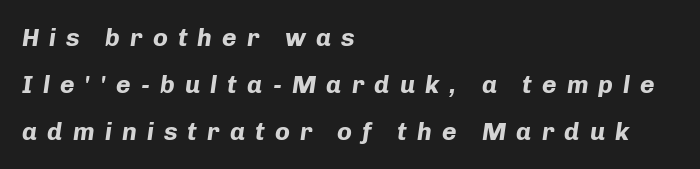
Q: Is the text bold? A: Yes.
Q: Is the text italic (slanted)? A: Yes, it leans right by about 8 degrees.
Q: Is the text underlined? A: No.
Q: How is the paragraph aligned? A: Left-aligned.
Q: Is the spacing between letters normal or unusually wide? A: Unusually wide.
